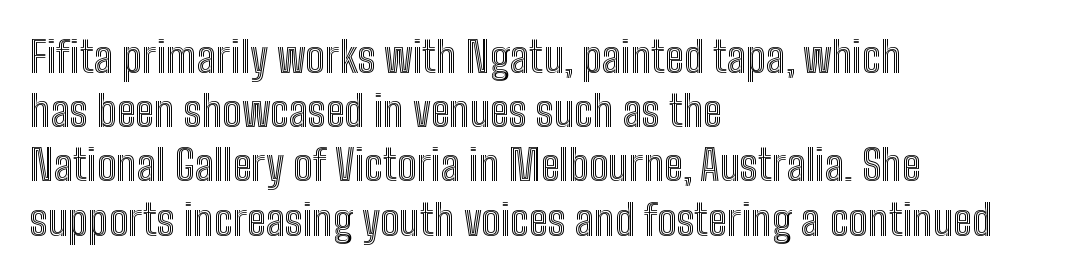
{"italic": "no", "width": "condensed", "x_height": "medium", "monospaced": "no", "underline": "no", "align": "left", "line_spacing": "normal", "line_spacing_ratio": 1.26, "letter_spacing": "normal", "letter_spacing_em": 0.0, "glyph_px": 43}
